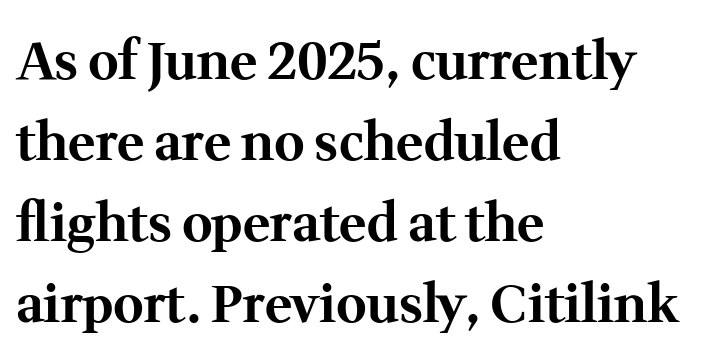
Plain, unruled lines of type. The characters display serif detailing at their extremities. Baseline-to-baseline distance is the conventional proportion of letter height. The compositor pushed each line to the left boundary. A full-strength bold gives these letters their thick strokes. The horizontal fit of the characters is conventional and even.
